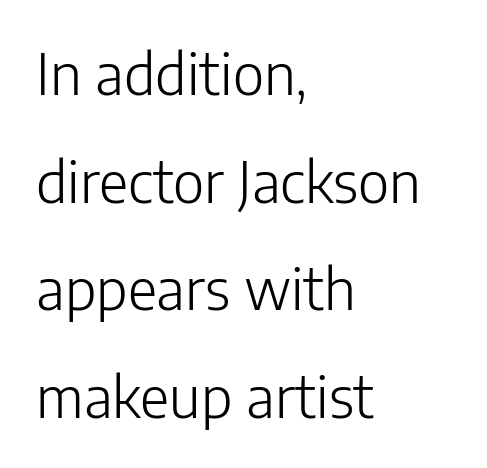
The image shows 57 px light sans-serif type, upright; set left-aligned, line spacing 1.89x, normal letter spacing, not underlined; low stroke contrast and a medium x-height.
